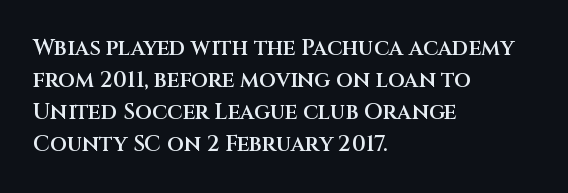
Q: Is the text bold? A: Semi-bold.
Q: Is the text italic (slanted)? A: No, it is upright.
Q: Is the text underlined? A: No.
Q: How is the paragraph aligned? A: Left-aligned.
Q: Is the spacing between letters normal or unusually wide? A: Normal.
Q: Is the spacing between lines tight, normal or loose? A: Normal.
